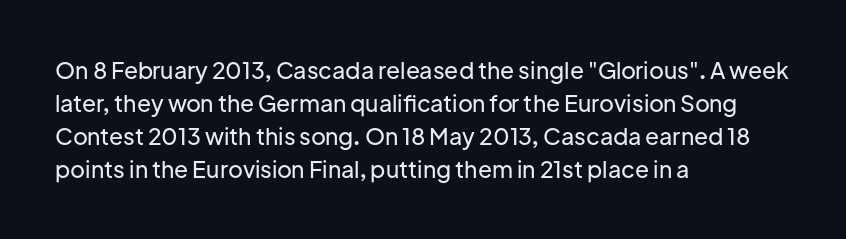
Q: Is the text italic (slanted)? A: No, it is upright.
Q: Is the text underlined? A: No.
Q: How is the paragraph aligned? A: Left-aligned.
Q: Is the spacing between letters normal or unusually wide? A: Normal.
Q: Is the spacing between lines tight, normal or loose? A: Normal.
